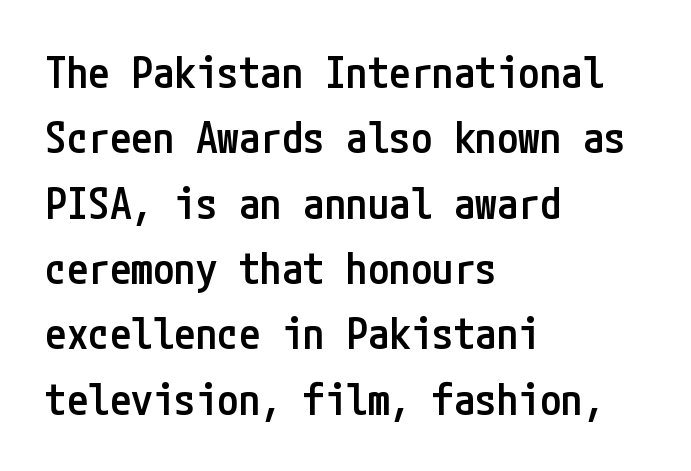
The image shows 43 px semibold, condensed sans-serif type, upright; set left-aligned, normal line spacing (1.52x), normal letter spacing, not underlined; low stroke contrast and a medium x-height.
